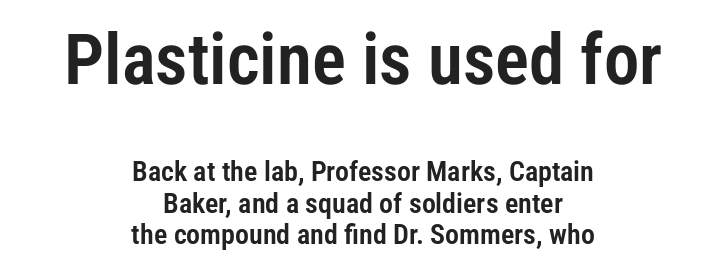
Q: Is the text italic (slanted)? A: No, it is upright.
Q: Is the typeface a serif or a sans-serif typeface? A: Sans-serif.
Q: Is the text underlined? A: No.
Q: How is the paragraph aligned? A: Centered.
Q: Is the spacing between letters normal or unusually wide? A: Normal.
Q: Is the spacing between lines tight, normal or loose? A: Tight.
Q: Which block of text is set in a larger size, the first (top) or the second (bottom)? A: The first (top) one.
Q: Width (condensed, normal, or wide)? A: Condensed.
Q: Stroke contrast? A: Low.
Q: x-height? A: Medium.
Q: Monospaced? A: No.
